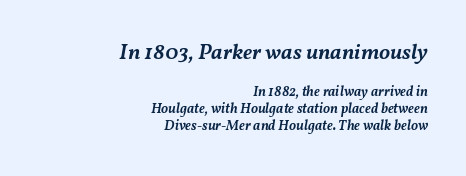
{"italic": "yes", "lean": "right", "slant_degrees": 11, "bold": "semi", "underline": "no", "align": "right", "line_spacing_ratio": 1.21, "letter_spacing": "normal", "letter_spacing_em": 0.0, "larger_block": "first", "size_ratio": 1.57, "glyph_px": 22}
